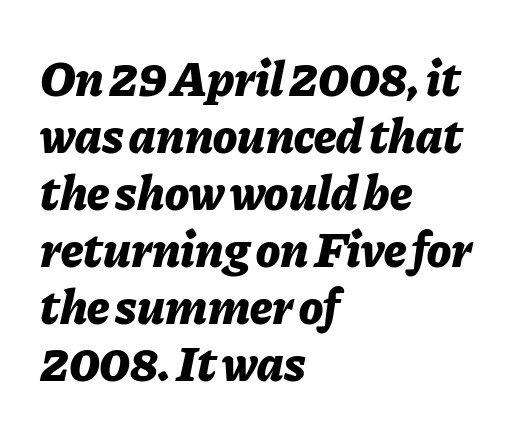
Q: Is the text bold? A: Yes.
Q: Is the text italic (slanted)? A: Yes, it leans right by about 11 degrees.
Q: Is the text underlined? A: No.
Q: How is the paragraph aligned? A: Left-aligned.
Q: Is the spacing between letters normal or unusually wide? A: Normal.
Q: Is the spacing between lines tight, normal or loose? A: Tight.
Q: Width (condensed, normal, or wide)? A: Normal.
Q: Stroke contrast? A: Low.
Q: x-height? A: Medium.
Q: Monospaced? A: No.
